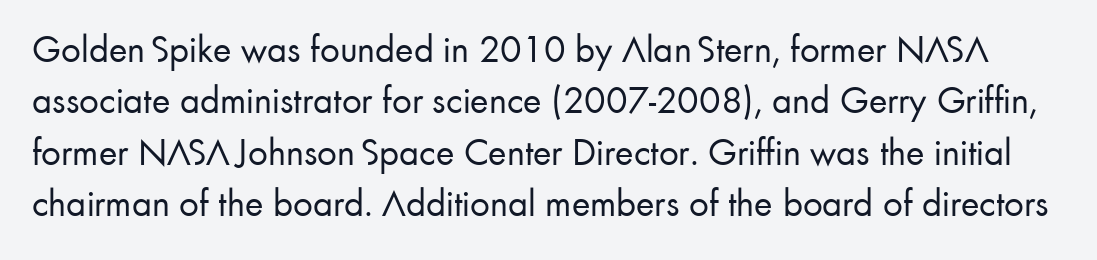
Q: Is the text bold? A: No.
Q: Is the text italic (slanted)? A: No, it is upright.
Q: Is the typeface a serif or a sans-serif typeface? A: Sans-serif.
Q: Is the text underlined? A: No.
Q: Is the spacing between letters normal or unusually wide? A: Normal.
Q: Is the spacing between lines tight, normal or loose? A: Normal.
Q: Width (condensed, normal, or wide)? A: Normal.
Q: Stroke contrast? A: Low.
Q: x-height? A: Small.
Q: Monospaced? A: No.
